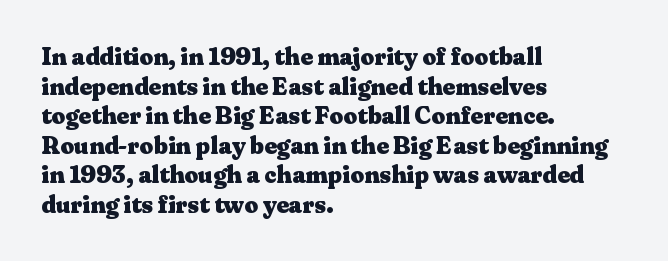
Q: Is the text bold? A: Yes.
Q: Is the text italic (slanted)? A: No, it is upright.
Q: Is the text underlined? A: No.
Q: How is the paragraph aligned? A: Left-aligned.
Q: Is the spacing between letters normal or unusually wide? A: Normal.
